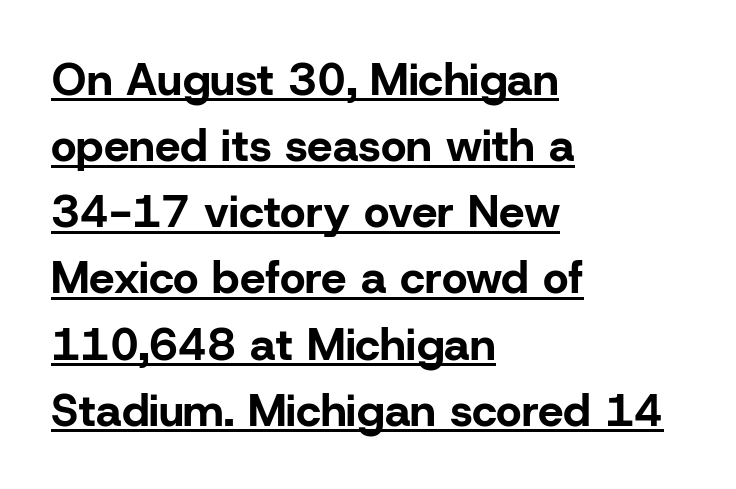
Does extra space separate the letters? No, they use regular spacing. Summary of vertical rhythm: regular, with standard interline spacing. The setting favours the left margin, as ordinary paragraphs usually do. The type family on display is of the sans-serif kind. Italic? Not at all — the glyphs are vertical.
